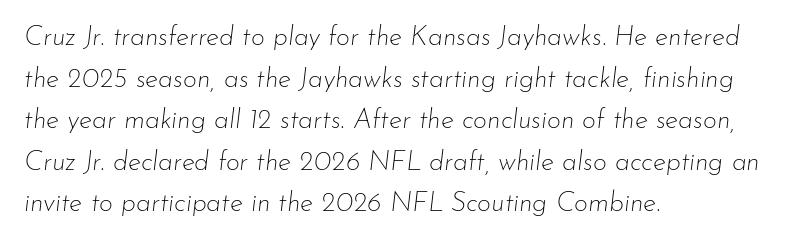
{"italic": "yes", "lean": "right", "slant_degrees": 7, "bold": "no", "underline": "no", "align": "left", "line_spacing": "normal", "line_spacing_ratio": 1.54, "letter_spacing": "normal", "letter_spacing_em": 0.0, "glyph_px": 27}
